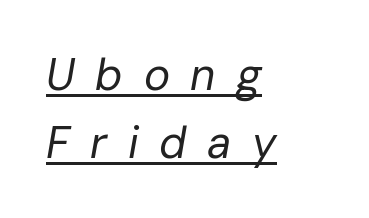
{"italic": "yes", "lean": "right", "slant_degrees": 10, "bold": "no", "weight": "regular", "width": "normal", "stroke_contrast": "low", "x_height": "medium", "monospaced": "no", "underline": "yes", "align": "left", "line_spacing": "normal", "line_spacing_ratio": 1.54, "letter_spacing": "wide", "letter_spacing_em": 0.47, "glyph_px": 44}
